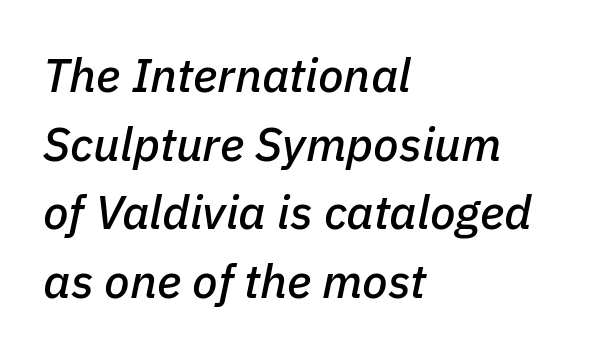
The image shows 47 px text type, italic (leaning right); set left-aligned, normal line spacing (1.46x), normal letter spacing, not underlined; low stroke contrast and a medium x-height.
